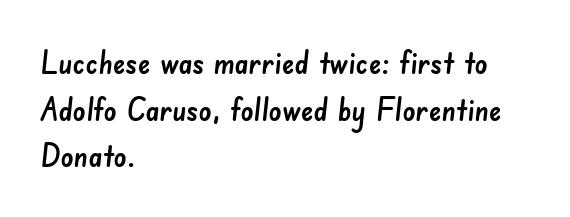
Q: Is the typeface a serif or a sans-serif typeface? A: Sans-serif.
Q: Is the text underlined? A: No.
Q: How is the paragraph aligned? A: Left-aligned.
Q: Is the spacing between letters normal or unusually wide? A: Normal.
Q: Is the spacing between lines tight, normal or loose? A: Normal.
Q: Width (condensed, normal, or wide)? A: Normal.
Q: Stroke contrast? A: Low.
Q: x-height? A: Small.
Q: Monospaced? A: No.
